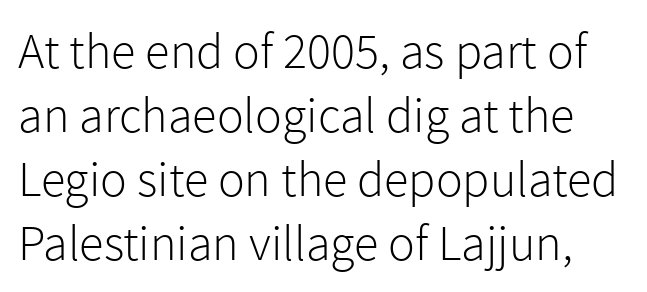
Tracking value appears to be zero — textbook default spacing. Bare-footed words on every line. Upright lettering throughout. Letters have the restrained weight of plain body copy at most.
